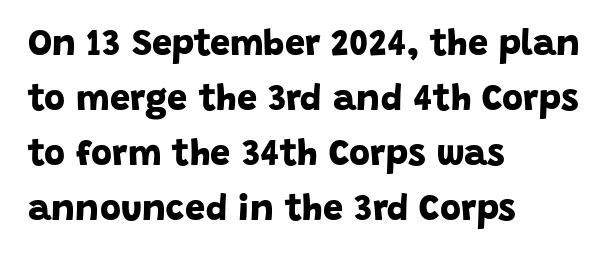
{"serif": "no", "bold": "yes", "weight": "bold", "width": "normal", "stroke_contrast": "low", "x_height": "large", "monospaced": "no", "underline": "no", "align": "left", "line_spacing": "normal", "line_spacing_ratio": 1.53, "letter_spacing": "normal", "letter_spacing_em": 0.0, "glyph_px": 36}
